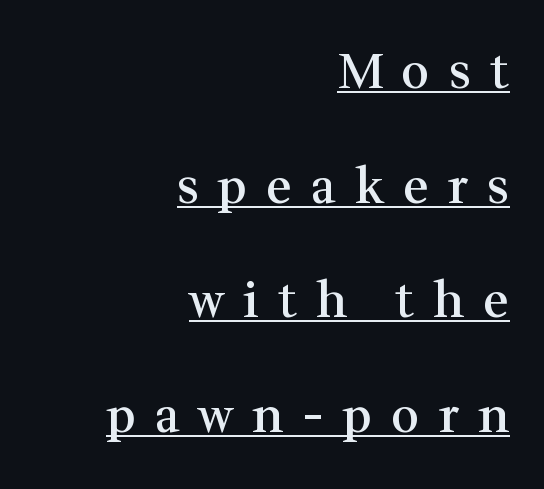
The image shows 49 px semibold serif type, upright; set right-aligned, loose line spacing (2.34x), unusually wide letter spacing (+0.39 em), underlined; medium stroke contrast and a medium x-height.
